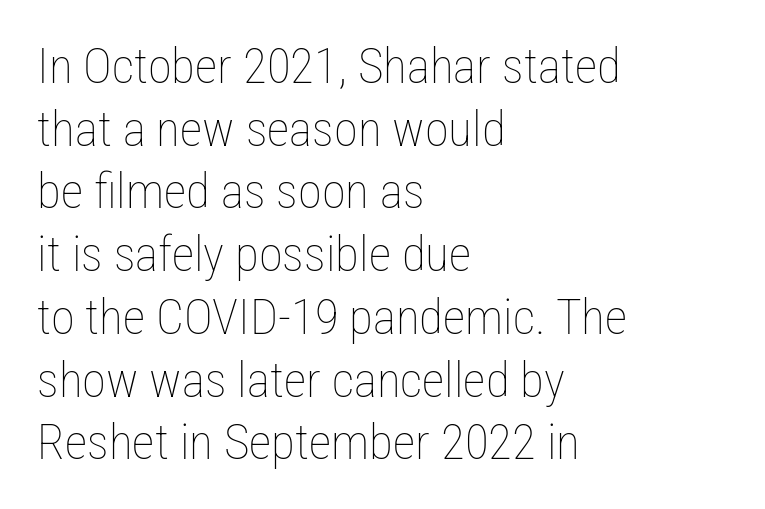
{"italic": "no", "bold": "no", "weight": "thin", "width": "condensed", "stroke_contrast": "low", "x_height": "medium", "monospaced": "no", "underline": "no", "align": "left", "line_spacing": "normal", "line_spacing_ratio": 1.28, "letter_spacing": "normal", "letter_spacing_em": 0.0, "glyph_px": 49}
